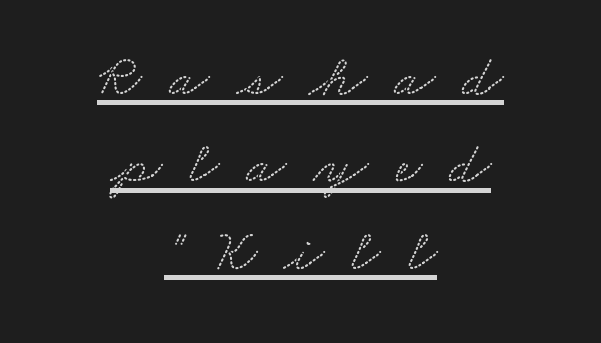
The lines in this sample share a center point and differ in where they start and stop. Underline: present. The letters advance in unequal steps, a hallmark of proportional type. These lines have a slow, spaced-out rhythm from letter to letter. One glance says typical: line gaps are just what's usual.
